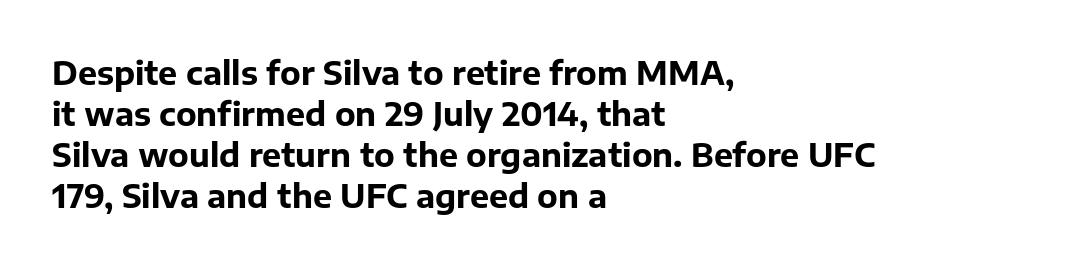
Baseline-to-baseline distance is the conventional proportion of letter height. Looks like regular typesetting: each glyph gets only the width it needs. Horizontal alignment here is leftward, the default for most running prose. Caption: bold face, heavy strokes. Short note: letters normally spaced.
